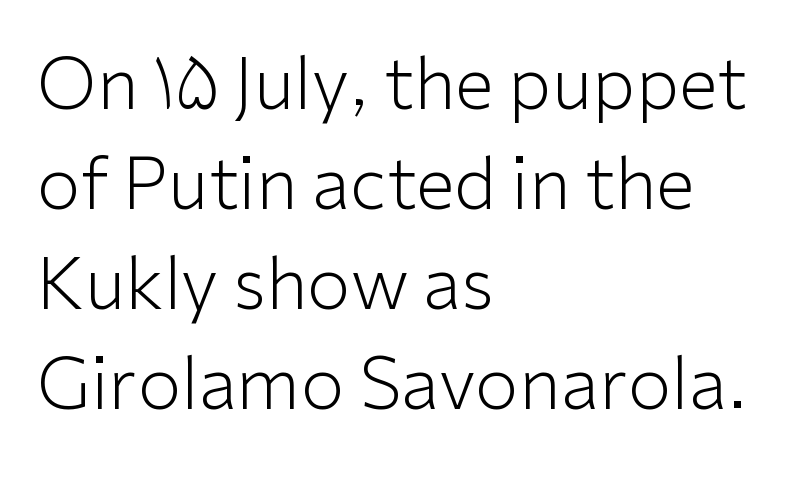
Q: Is the text bold? A: No.
Q: Is the text italic (slanted)? A: No, it is upright.
Q: Is the typeface a serif or a sans-serif typeface? A: Sans-serif.
Q: Is the text underlined? A: No.
Q: How is the paragraph aligned? A: Left-aligned.
Q: Is the spacing between letters normal or unusually wide? A: Normal.
Q: Is the spacing between lines tight, normal or loose? A: Normal.
Q: Width (condensed, normal, or wide)? A: Normal.
Q: Stroke contrast? A: Low.
Q: x-height? A: Medium.
Q: Monospaced? A: No.
